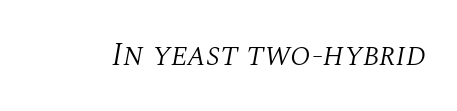
The image shows 32 px light serif type, italic (leaning right); set normal letter spacing, not underlined; medium stroke contrast and a large x-height.
